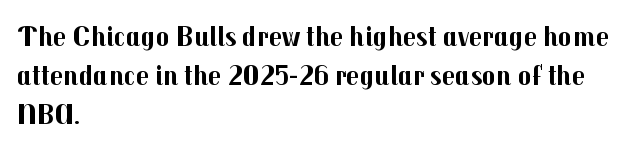
{"serif": "no", "italic": "no", "bold": "yes", "weight": "bold", "width": "normal", "stroke_contrast": "medium", "x_height": "medium", "monospaced": "no", "underline": "no", "align": "left", "line_spacing": "normal", "line_spacing_ratio": 1.35, "letter_spacing": "normal", "letter_spacing_em": 0.0, "glyph_px": 29}
